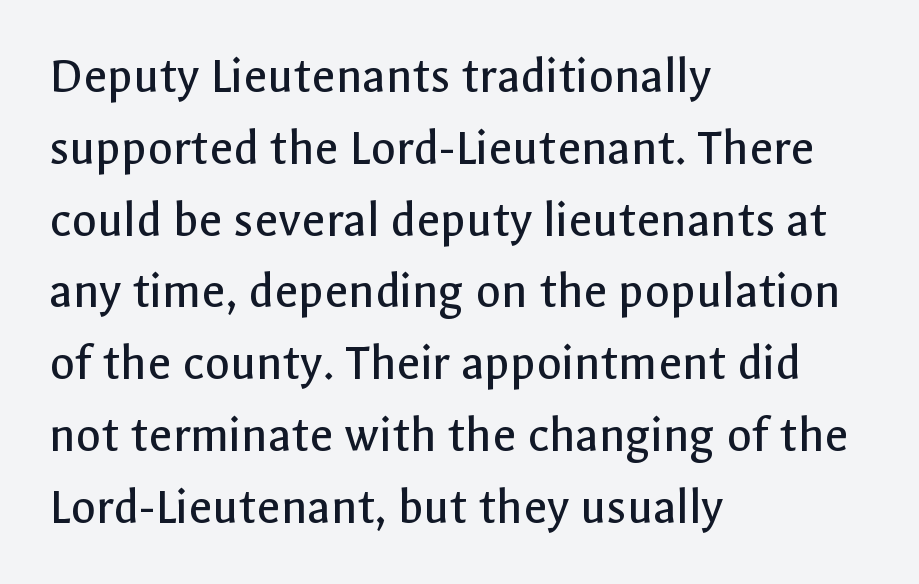
{"serif": "no", "italic": "no", "bold": "no", "weight": "regular", "width": "normal", "x_height": "medium", "monospaced": "no", "underline": "no", "align": "left", "line_spacing": "normal", "line_spacing_ratio": 1.38, "letter_spacing": "normal", "letter_spacing_em": 0.0, "glyph_px": 52}
